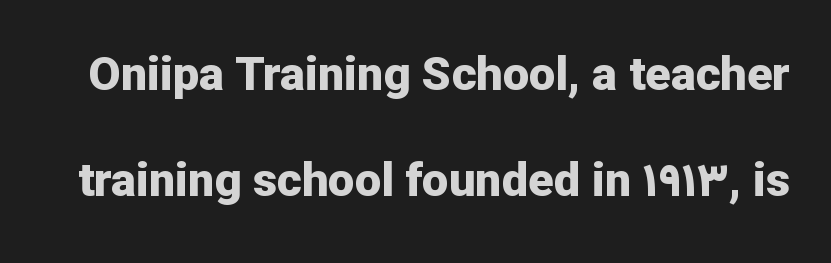
The space between consecutive lines is lavish. These words are printed bold, with thick strokes throughout. The gaps between neighbouring characters are ordinary and unremarkable. A typesetter would mark this as roman, not italic.
